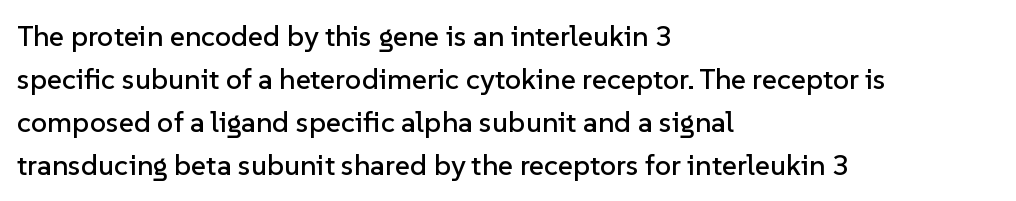
Q: Is the text italic (slanted)? A: No, it is upright.
Q: Is the typeface a serif or a sans-serif typeface? A: Sans-serif.
Q: Is the text underlined? A: No.
Q: How is the paragraph aligned? A: Left-aligned.
Q: Is the spacing between letters normal or unusually wide? A: Normal.
Q: Is the spacing between lines tight, normal or loose? A: Normal.
Q: Width (condensed, normal, or wide)? A: Normal.
Q: Stroke contrast? A: Low.
Q: x-height? A: Medium.
Q: Monospaced? A: No.
